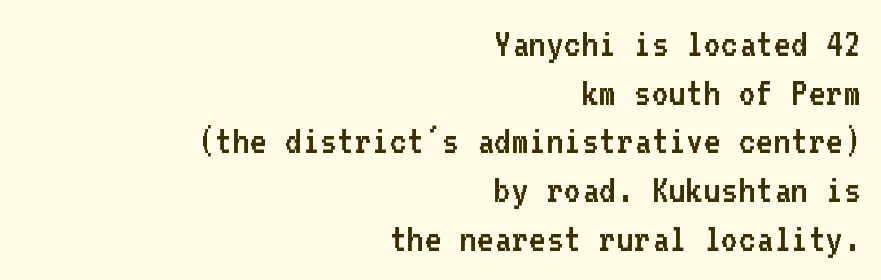
{"serif": "no", "italic": "no", "bold": "no", "weight": "regular", "width": "normal", "stroke_contrast": "low", "x_height": "medium", "monospaced": "yes", "underline": "no", "align": "right", "line_spacing_ratio": 1.16, "letter_spacing": "normal", "letter_spacing_em": 0.0, "glyph_px": 42}
